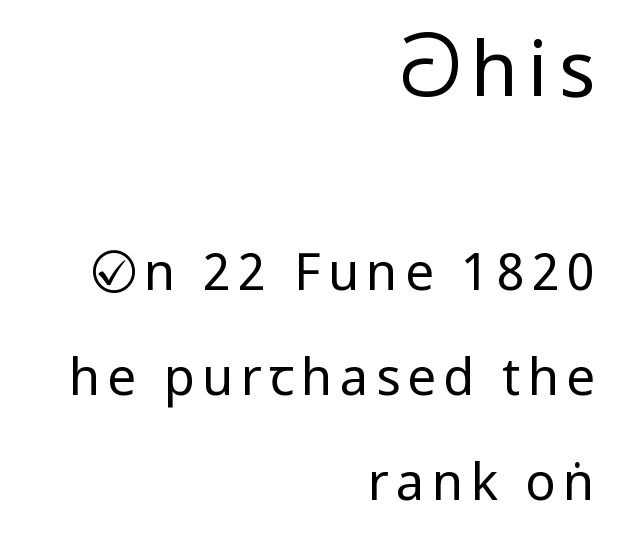
{"serif": "no", "italic": "no", "bold": "no", "weight": "regular", "width": "condensed", "stroke_contrast": "low", "x_height": "large", "monospaced": "no", "underline": "no", "align": "right", "line_spacing": "loose", "line_spacing_ratio": 2.06, "larger_block": "first", "size_ratio": 1.49, "glyph_px": 76}
